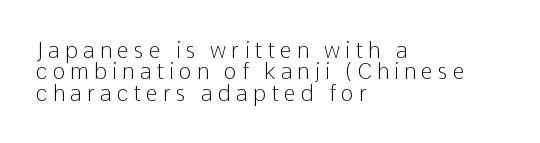
Q: Is the text bold? A: No.
Q: Is the text italic (slanted)? A: No, it is upright.
Q: Is the text underlined? A: No.
Q: How is the paragraph aligned? A: Left-aligned.
Q: Is the spacing between letters normal or unusually wide? A: Unusually wide.
Q: Is the spacing between lines tight, normal or loose? A: Tight.
